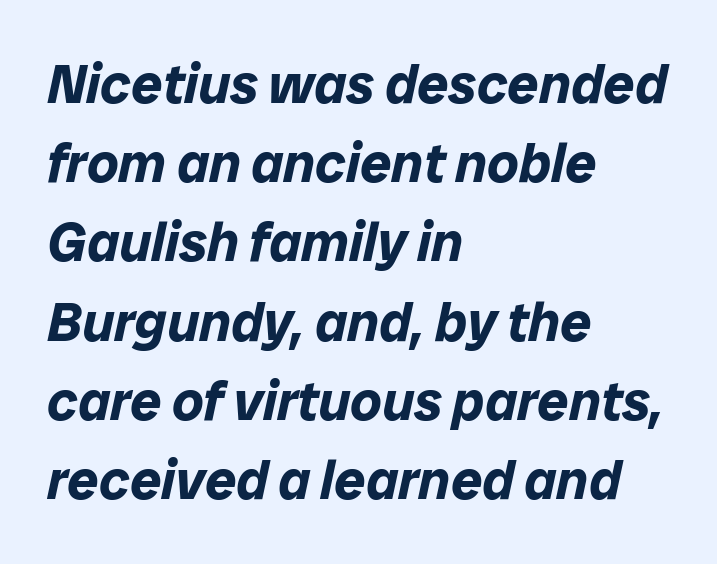
Q: Is the text bold? A: Yes.
Q: Is the text italic (slanted)? A: Yes, it leans right by about 12 degrees.
Q: Is the text underlined? A: No.
Q: How is the paragraph aligned? A: Left-aligned.
Q: Is the spacing between letters normal or unusually wide? A: Normal.
Q: Is the spacing between lines tight, normal or loose? A: Normal.
Q: Width (condensed, normal, or wide)? A: Normal.
Q: Stroke contrast? A: Low.
Q: x-height? A: Medium.
Q: Monospaced? A: No.
